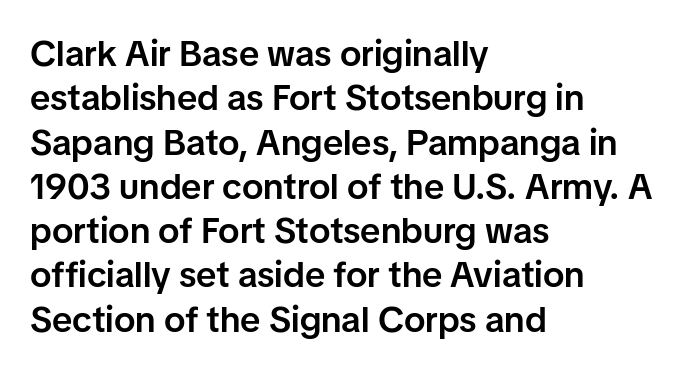
The image shows 36 px semibold sans-serif type, upright; set left-aligned, line spacing 1.23x, normal letter spacing, not underlined; low stroke contrast and a medium x-height.
